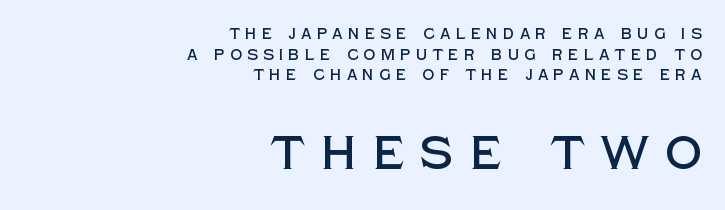
The letterforms stand isolated, each surrounded by extra space. You could not count columns in this text — the font is proportionally spaced. What's the leading like? Ordinary, nothing unusual. This is roman type, the default non-slanted kind. Honestly, there is no underline to notice here at all.
